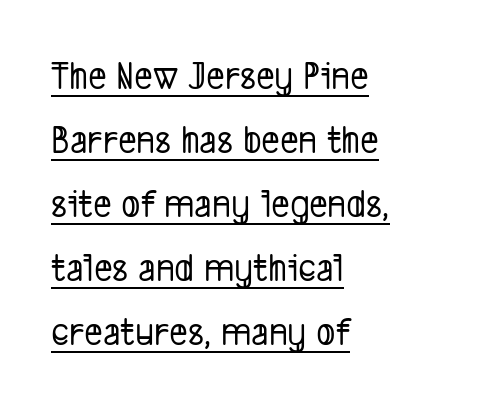
{"serif": "no", "width": "condensed", "stroke_contrast": "low", "x_height": "medium", "monospaced": "no", "underline": "yes", "align": "left", "line_spacing": "normal", "line_spacing_ratio": 1.6, "letter_spacing": "normal", "letter_spacing_em": 0.0, "glyph_px": 40}
